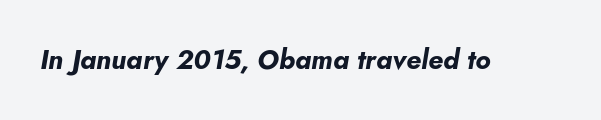
The baseline area is clear. The letterforms sit shoulder to shoulder at normal distance. Summary of weight: heavy, a full bold. When letters slant like this, we call the style italic.
